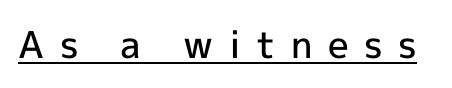
The font is running at a semibold setting, under full bold. The face used here is a sans, in the tradition of grotesques and geometrics. Is the letter spacing exaggerated? Yes — the characters are pushed far apart. A typesetter would mark this as roman, not italic. A baseline rule has been typeset under these characters.
